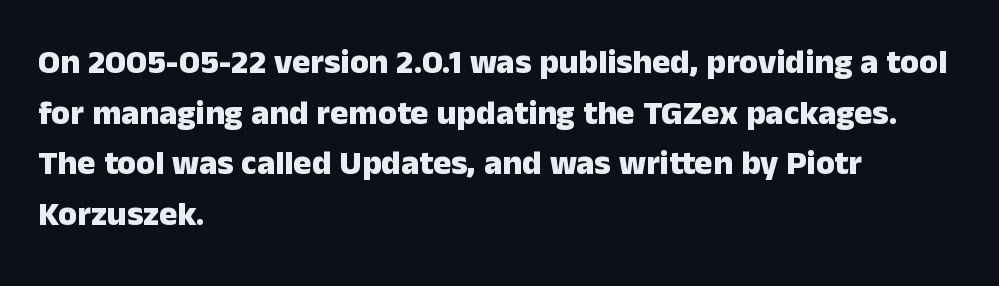
The image shows 34 px heavy sans-serif type, upright; set left-aligned, normal line spacing (1.49x), normal letter spacing, not underlined; low stroke contrast and a medium x-height.
